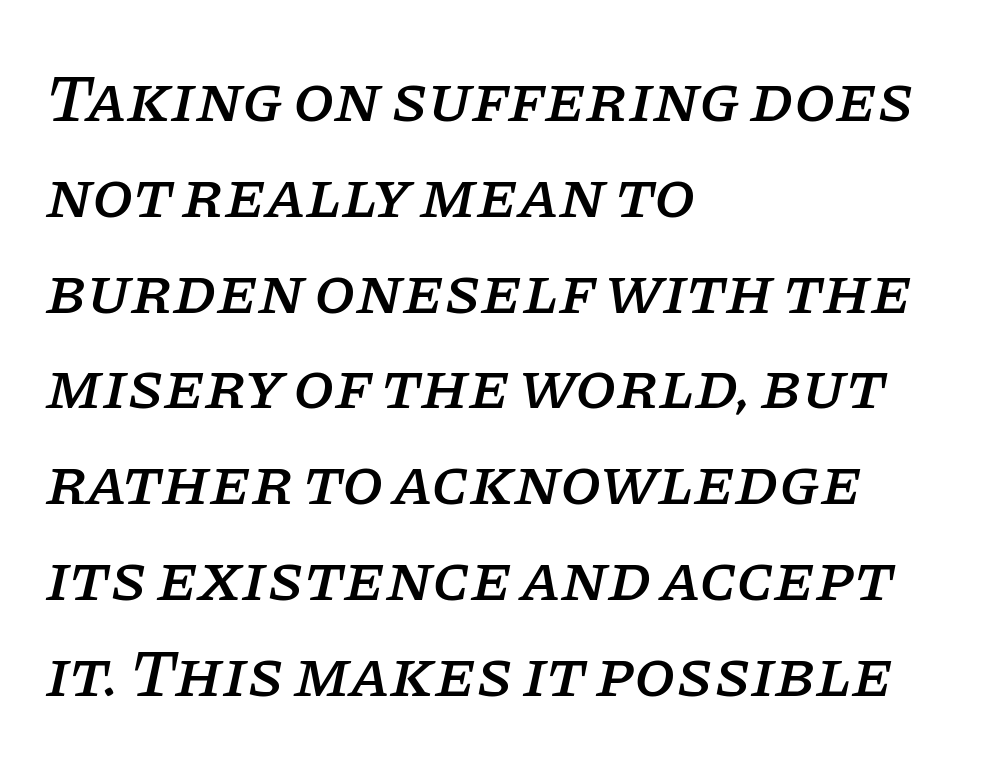
{"serif": "yes", "italic": "yes", "lean": "right", "slant_degrees": 11, "width": "normal", "stroke_contrast": "low", "x_height": "large", "monospaced": "no", "underline": "no", "align": "left", "line_spacing": "normal", "line_spacing_ratio": 1.43, "letter_spacing": "normal", "letter_spacing_em": 0.0, "glyph_px": 67}
